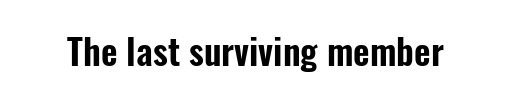
Q: Is the text italic (slanted)? A: No, it is upright.
Q: Is the typeface a serif or a sans-serif typeface? A: Sans-serif.
Q: Is the text underlined? A: No.
Q: Is the spacing between letters normal or unusually wide? A: Normal.
Q: Width (condensed, normal, or wide)? A: Condensed.
Q: Stroke contrast? A: Low.
Q: x-height? A: Medium.
Q: Monospaced? A: No.
